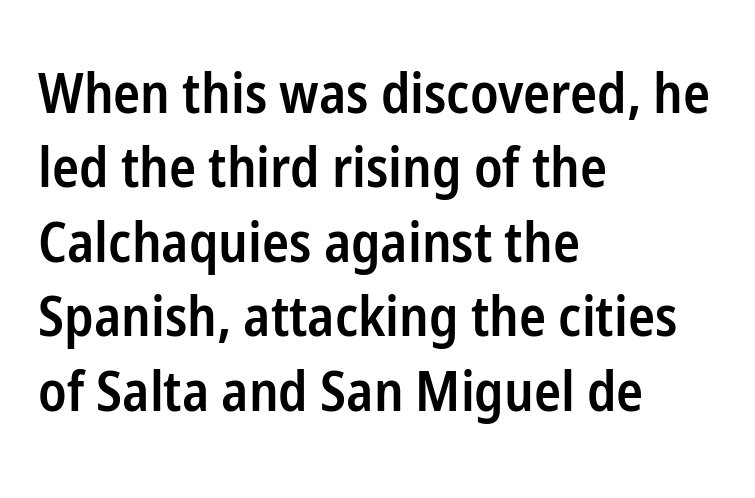
The image shows 56 px semibold, condensed sans-serif type, upright; set left-aligned, normal line spacing (1.33x), normal letter spacing, not underlined; low stroke contrast and a medium x-height.
